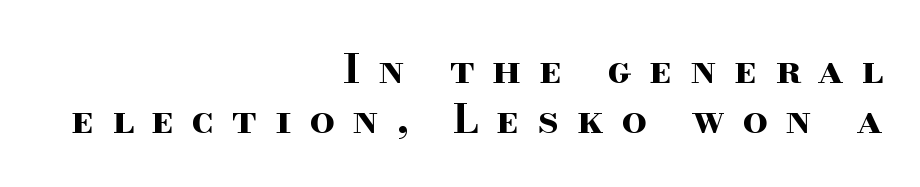
Every stem runs plumb, perpendicular to the baseline. Heavy-handed strokes throughout: this text is bold. Is this a fixed-width face? No — the glyphs have proportional, varying widths. A serif font was chosen for this passage. There is plenty of visible air inserted between adjacent glyphs.
